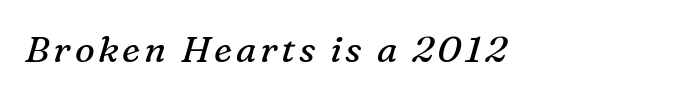
{"serif": "yes", "italic": "yes", "lean": "right", "slant_degrees": 16, "bold": "no", "weight": "regular", "width": "normal", "stroke_contrast": "medium", "x_height": "medium", "monospaced": "no", "underline": "no", "align": "left", "glyph_px": 37}
